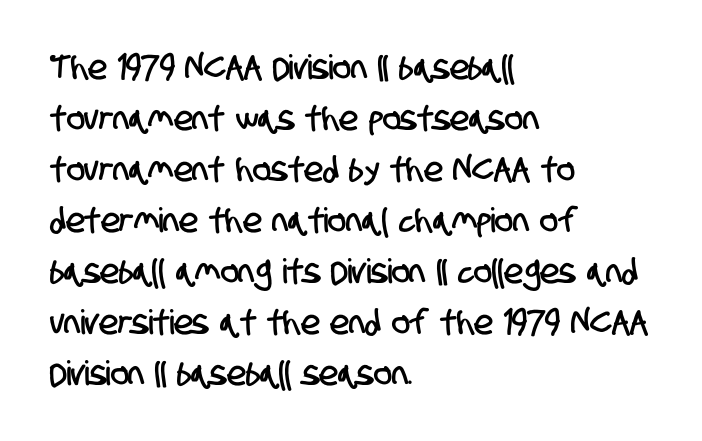
{"serif": "no", "width": "condensed", "stroke_contrast": "low", "x_height": "large", "monospaced": "no", "underline": "no", "align": "left", "line_spacing": "normal", "line_spacing_ratio": 1.5, "letter_spacing": "normal", "letter_spacing_em": 0.0, "glyph_px": 34}
